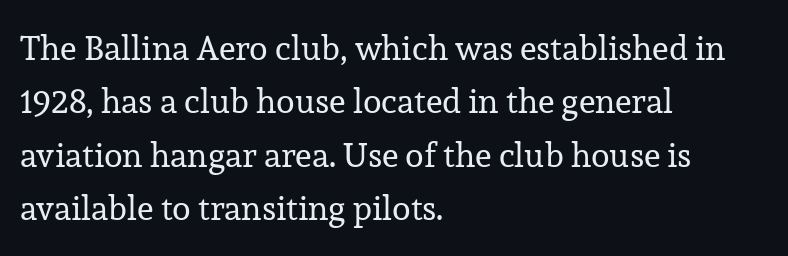
These lines were composed using upright roman letters. The letterforms sit shoulder to shoulder at normal distance. The rag falls on the right side of this text block. You could not count columns in this text — the font is proportionally spaced.
